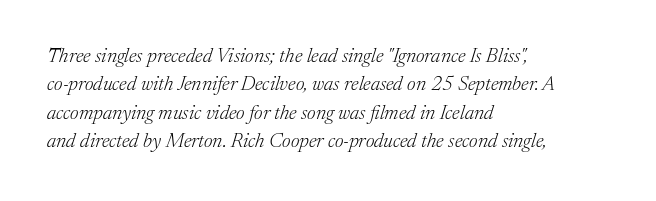
Q: Is the text bold? A: No.
Q: Is the text italic (slanted)? A: Yes, it leans right by about 17 degrees.
Q: Is the text underlined? A: No.
Q: How is the paragraph aligned? A: Left-aligned.
Q: Is the spacing between letters normal or unusually wide? A: Normal.
Q: Is the spacing between lines tight, normal or loose? A: Normal.
